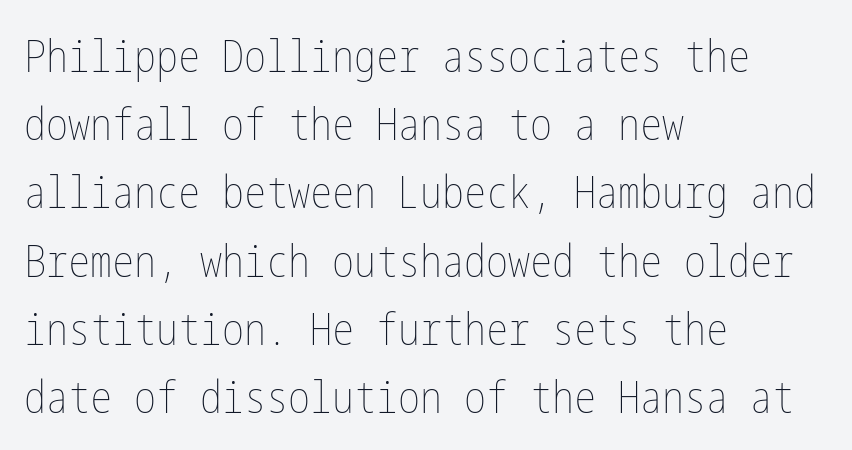
Q: Is the text bold? A: No.
Q: Is the text italic (slanted)? A: No, it is upright.
Q: Is the text underlined? A: No.
Q: How is the paragraph aligned? A: Left-aligned.
Q: Is the spacing between letters normal or unusually wide? A: Normal.
Q: Is the spacing between lines tight, normal or loose? A: Normal.
Q: Width (condensed, normal, or wide)? A: Condensed.
Q: Stroke contrast? A: Low.
Q: x-height? A: Medium.
